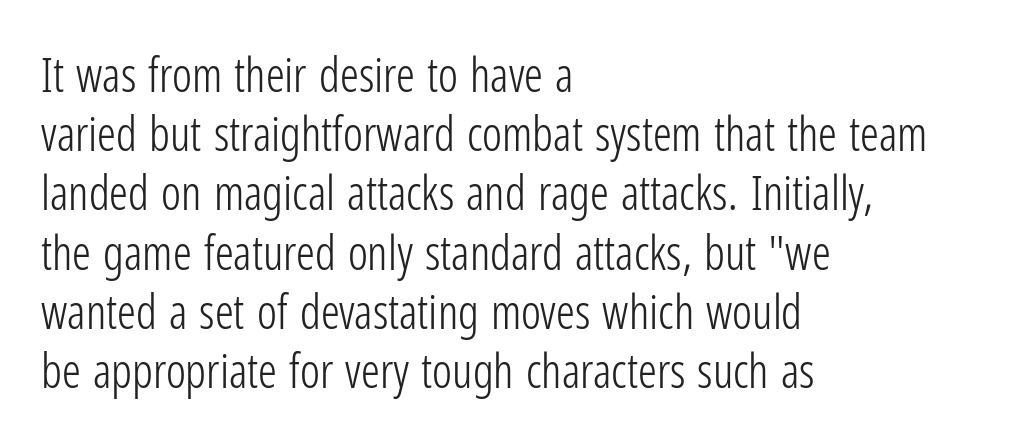
Tracking value appears to be zero — textbook default spacing. Stroke thickness stays within the range of a standard reading face or lighter. Designer's note — italics off, roman on. Each row of text sits above clean, open space. The passage shown is typed in a proportional face where columns would drift. Horizontal alignment here is leftward, the default for most running prose.
